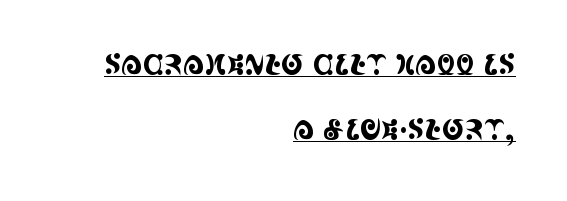
{"italic": "no", "underline": "yes", "align": "right", "line_spacing": "loose", "line_spacing_ratio": 2.42, "letter_spacing": "normal", "letter_spacing_em": 0.0, "glyph_px": 27}
